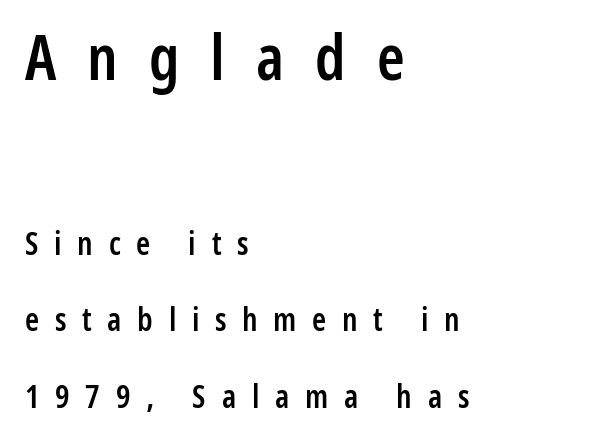
The image shows 63 px semibold, condensed sans-serif type, upright; set left-aligned, loose line spacing (2.4x), unusually wide letter spacing (+0.49 em), not underlined; the first (top) block is 1.97x larger; low stroke contrast and a medium x-height.
